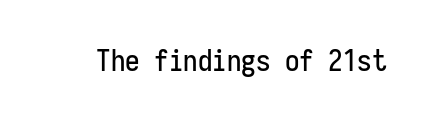
The specimen reads as upright at a glance. Beneath every word, the page is bare. Short note: letters normally spaced. This sample has the even, mechanical cadence of fixed-width lettering.
